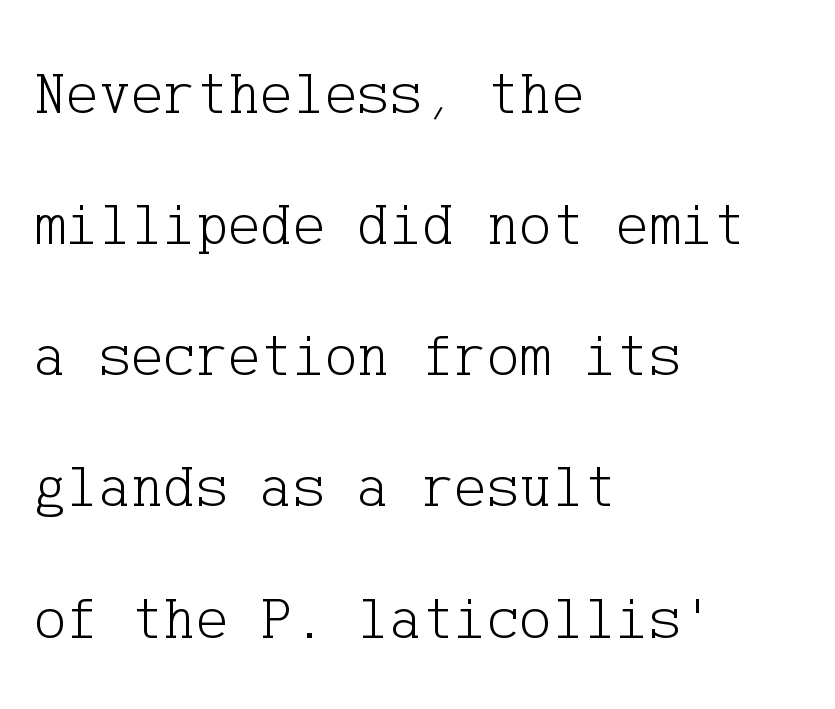
A student would call this left alignment; a typographer would say flush left, rag right. The space between consecutive lines is lavish. Stroke terminals: seriffed. The letters sit at their default tracking, neither squeezed nor spread. No italicization has been applied; the sample stays upright.
